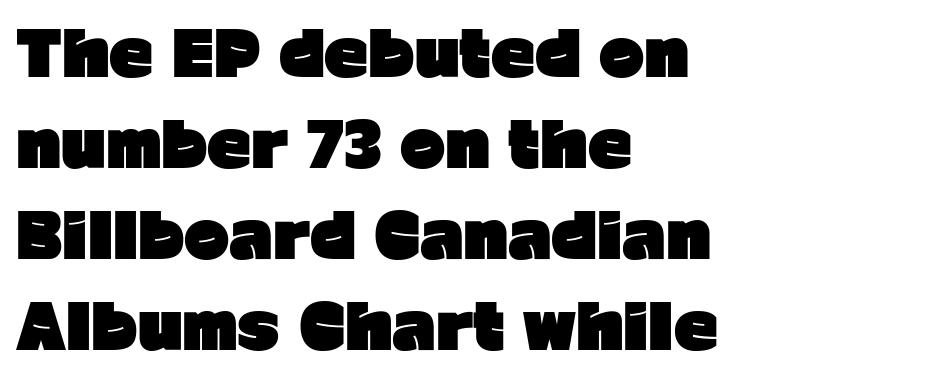
{"serif": "no", "italic": "no", "bold": "yes", "weight": "heavy", "width": "normal", "stroke_contrast": "low", "x_height": "medium", "monospaced": "no", "underline": "no", "align": "left", "line_spacing": "normal", "line_spacing_ratio": 1.49, "letter_spacing": "normal", "letter_spacing_em": 0.0, "glyph_px": 61}
